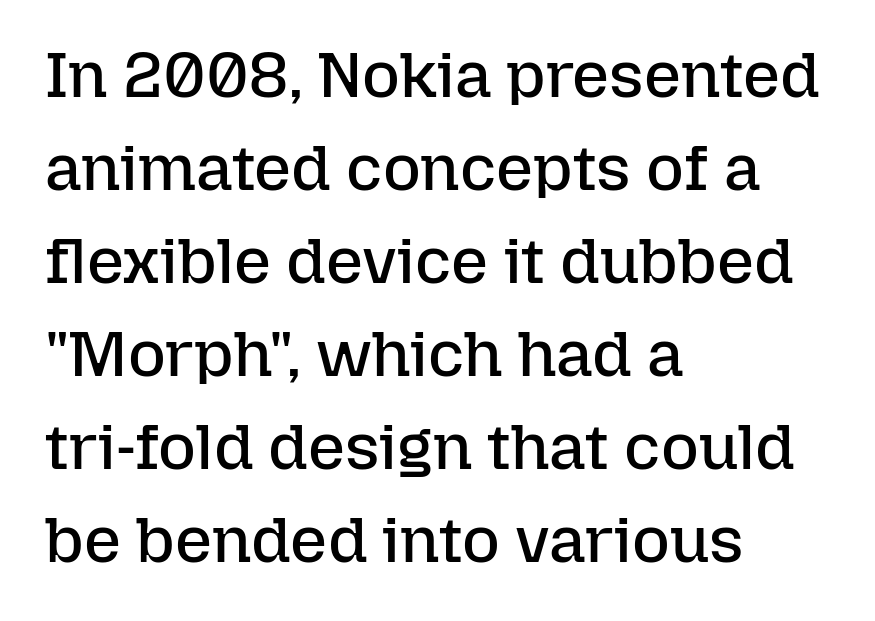
Characters follow at the spacing the type designer built in. These lines are rendered in a variable-pitch font. Reading down the column, the eye jumps a familiar distance to each next line. Summary of weight: not heavy and not bold. Compared with a centered layout, this one pins lines to the left instead. Posture: straight, roman, zero tilt.
